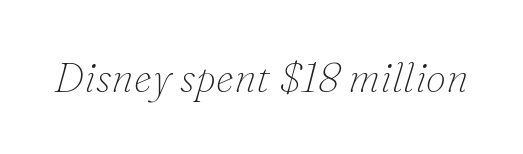
The image shows 41 px thin serif type, italic (leaning right); set normal letter spacing, not underlined; low stroke contrast and a small x-height.
